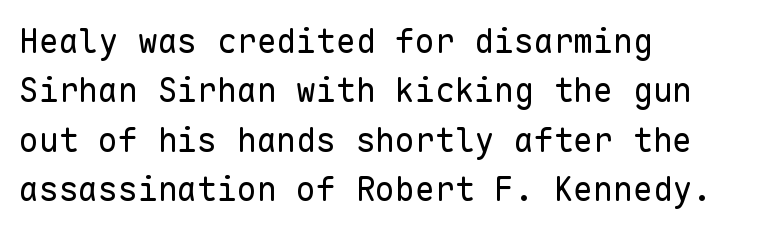
Horizontal alignment here is leftward, the default for most running prose. The letters march in equal steps, a hallmark of fixed-pitch type. The cut favours lightness, reaching ordinary text weight at its darkest. Regarding leading, the lines here are spaced in the standard way. No extra tracking has been applied to these lines. This is roman type, the default non-slanted kind.
